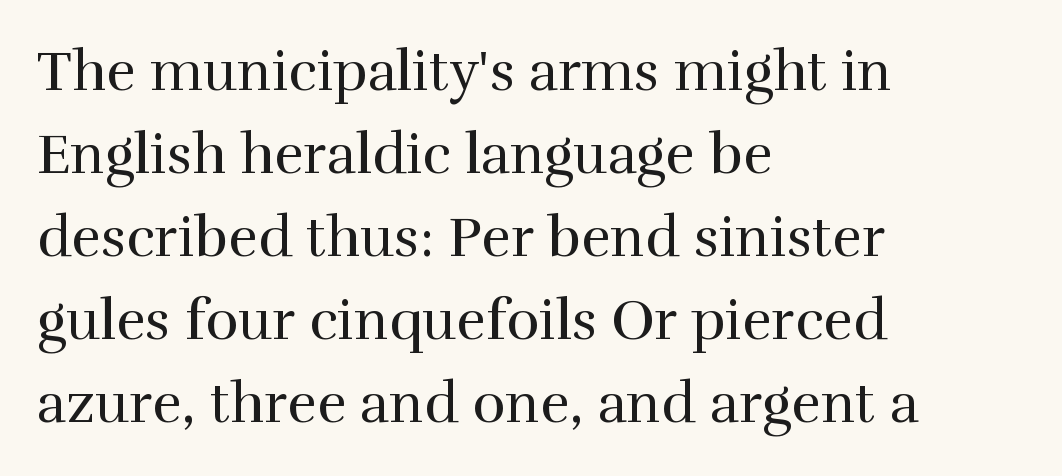
Q: Is the text bold? A: No.
Q: Is the text italic (slanted)? A: No, it is upright.
Q: Is the typeface a serif or a sans-serif typeface? A: Serif.
Q: Is the text underlined? A: No.
Q: How is the paragraph aligned? A: Left-aligned.
Q: Is the spacing between letters normal or unusually wide? A: Normal.
Q: Is the spacing between lines tight, normal or loose? A: Normal.
Q: Width (condensed, normal, or wide)? A: Normal.
Q: Stroke contrast? A: High.
Q: x-height? A: Medium.
Q: Monospaced? A: No.
